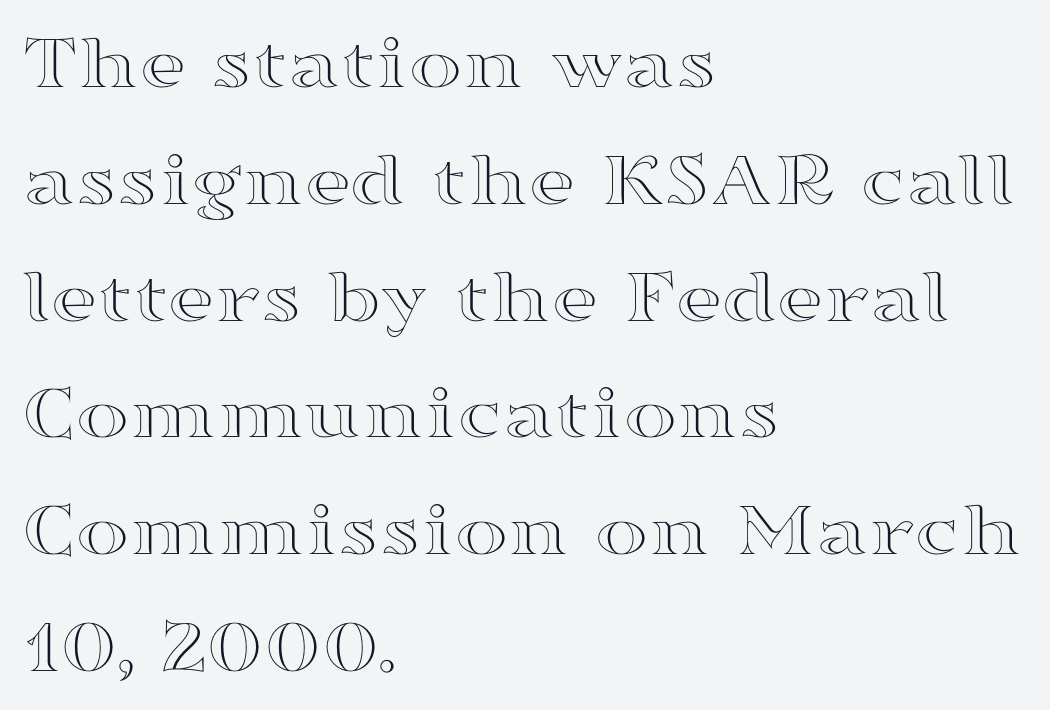
The image shows 80 px wide type, upright; set left-aligned, normal line spacing (1.46x), normal letter spacing, not underlined; a medium x-height.
